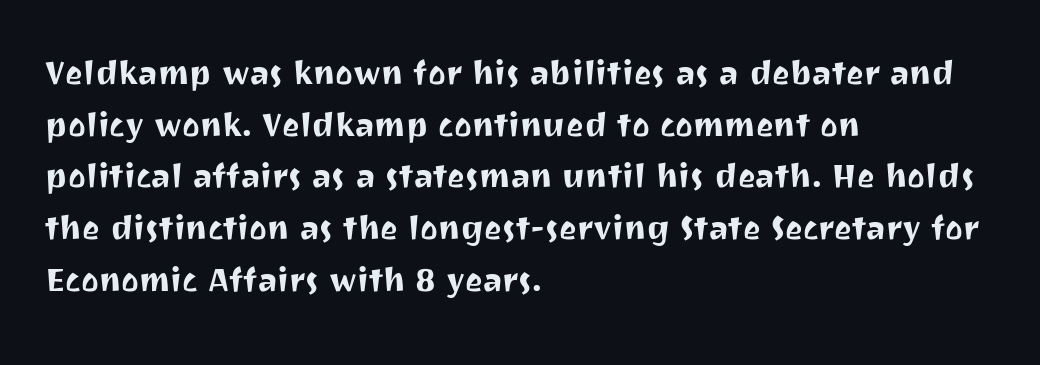
{"serif": "no", "italic": "no", "width": "normal", "stroke_contrast": "medium", "x_height": "medium", "monospaced": "no", "underline": "no", "align": "left", "line_spacing_ratio": 1.23, "letter_spacing": "normal", "letter_spacing_em": 0.0, "glyph_px": 42}
